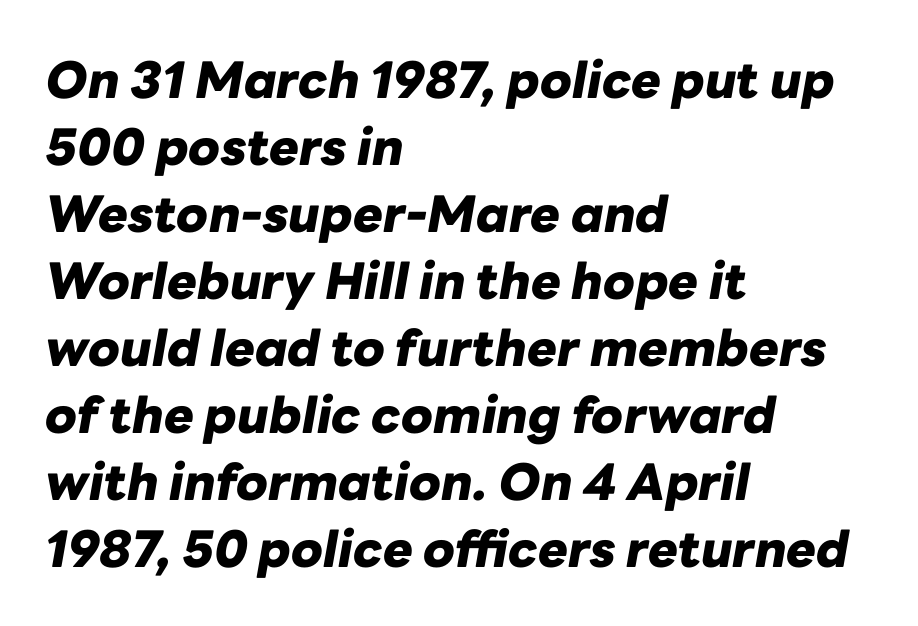
{"italic": "yes", "lean": "right", "slant_degrees": 10, "bold": "yes", "weight": "heavy", "width": "normal", "stroke_contrast": "low", "x_height": "medium", "monospaced": "no", "underline": "no", "align": "left", "line_spacing": "normal", "line_spacing_ratio": 1.34, "letter_spacing": "normal", "letter_spacing_em": 0.0, "glyph_px": 50}
